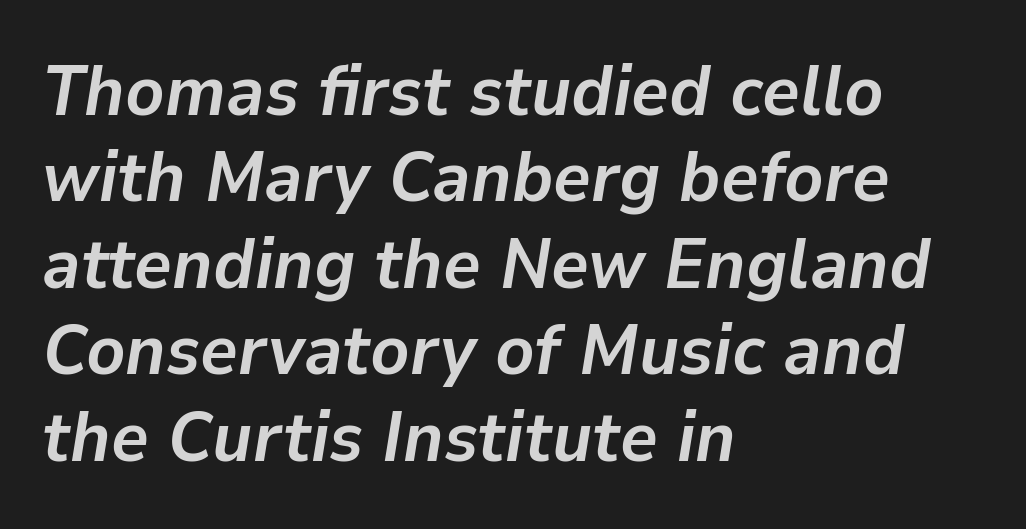
Q: Is the text bold? A: Yes.
Q: Is the text italic (slanted)? A: Yes, it leans right by about 9 degrees.
Q: Is the text underlined? A: No.
Q: How is the paragraph aligned? A: Left-aligned.
Q: Is the spacing between letters normal or unusually wide? A: Normal.
Q: Width (condensed, normal, or wide)? A: Normal.
Q: Stroke contrast? A: Low.
Q: x-height? A: Medium.
Q: Monospaced? A: No.
